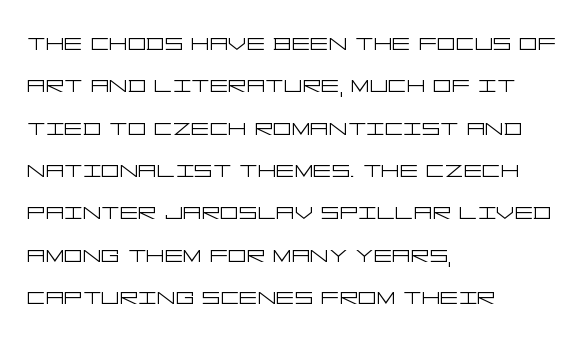
Q: Is the text bold? A: No.
Q: Is the text italic (slanted)? A: No, it is upright.
Q: Is the typeface a serif or a sans-serif typeface? A: Sans-serif.
Q: Is the text underlined? A: No.
Q: How is the paragraph aligned? A: Left-aligned.
Q: Is the spacing between letters normal or unusually wide? A: Normal.
Q: Is the spacing between lines tight, normal or loose? A: Normal.
Q: Width (condensed, normal, or wide)? A: Wide.
Q: Stroke contrast? A: Low.
Q: x-height? A: Large.
